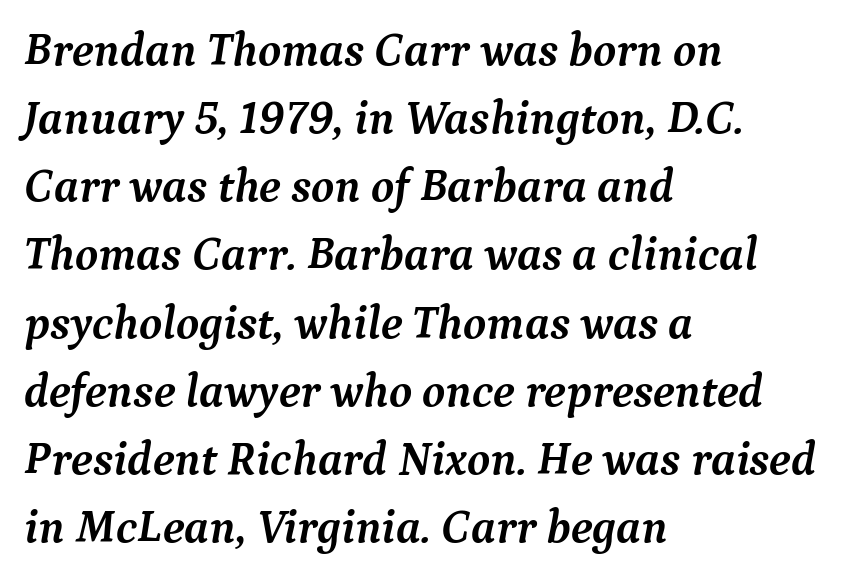
Q: Is the text bold? A: Yes.
Q: Is the text italic (slanted)? A: Yes, it leans right by about 9 degrees.
Q: Is the typeface a serif or a sans-serif typeface? A: Serif.
Q: Is the text underlined? A: No.
Q: How is the paragraph aligned? A: Left-aligned.
Q: Is the spacing between letters normal or unusually wide? A: Normal.
Q: Is the spacing between lines tight, normal or loose? A: Normal.
Q: Width (condensed, normal, or wide)? A: Normal.
Q: Stroke contrast? A: Medium.
Q: x-height? A: Medium.
Q: Monospaced? A: No.
